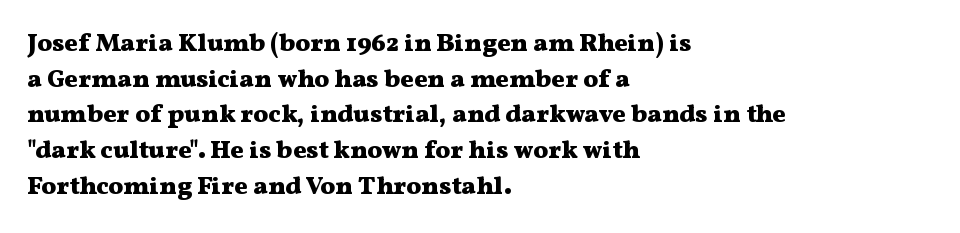
The image shows 25 px bold type, upright; set left-aligned, normal line spacing (1.43x), normal letter spacing, not underlined.
